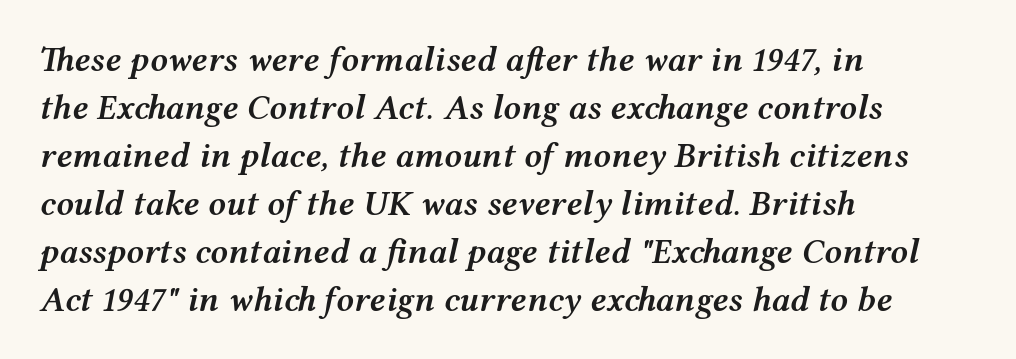
Q: Is the text bold? A: Semi-bold.
Q: Is the text italic (slanted)? A: Yes, it leans right by about 12 degrees.
Q: Is the text underlined? A: No.
Q: How is the paragraph aligned? A: Left-aligned.
Q: Is the spacing between letters normal or unusually wide? A: Normal.
Q: Is the spacing between lines tight, normal or loose? A: Normal.
Q: Width (condensed, normal, or wide)? A: Wide.
Q: Stroke contrast? A: Medium.
Q: x-height? A: Medium.
Q: Monospaced? A: No.
